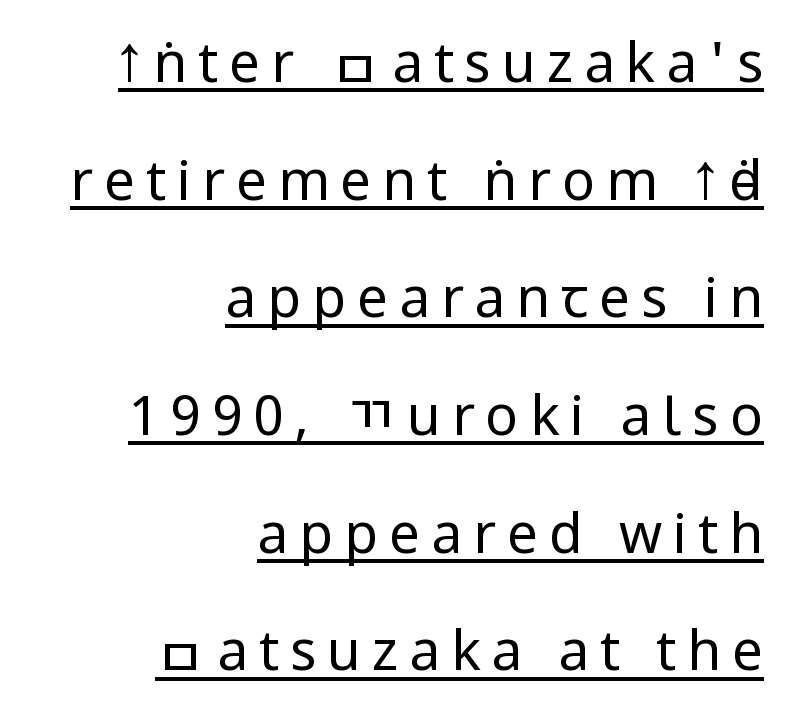
The image shows 55 px regular-weight, condensed sans-serif type, upright; set right-aligned, loose line spacing (2.14x), unusually wide letter spacing (+0.2 em), underlined; low stroke contrast.
